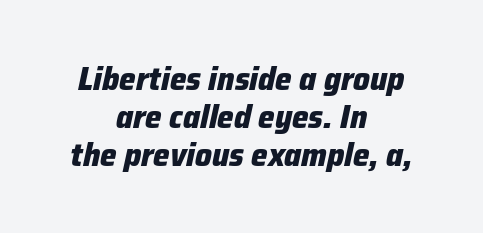
The image shows 33 px heavy type, italic (leaning right); set centered, tight line spacing (1.15x), normal letter spacing, not underlined; low stroke contrast and a medium x-height.
